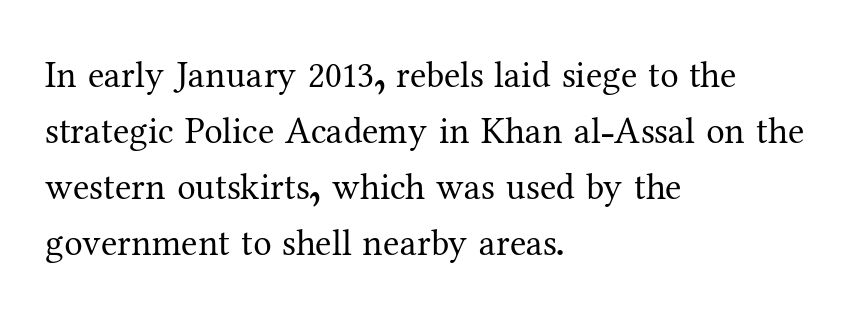
Q: Is the text bold? A: No.
Q: Is the text italic (slanted)? A: No, it is upright.
Q: Is the typeface a serif or a sans-serif typeface? A: Serif.
Q: Is the text underlined? A: No.
Q: How is the paragraph aligned? A: Left-aligned.
Q: Is the spacing between letters normal or unusually wide? A: Normal.
Q: Is the spacing between lines tight, normal or loose? A: Normal.
Q: Width (condensed, normal, or wide)? A: Normal.
Q: Stroke contrast? A: Medium.
Q: x-height? A: Medium.
Q: Monospaced? A: No.
